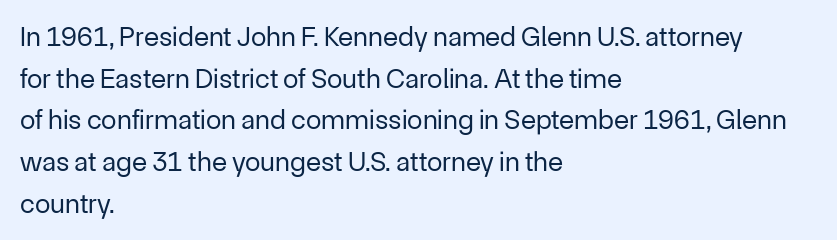
Clear beneath every line of the passage. The rows are spaced the way most documents space them. The tracking reads as untouched default to a designer's eye. The characters are drawn with everyday or finer stroke widths.
